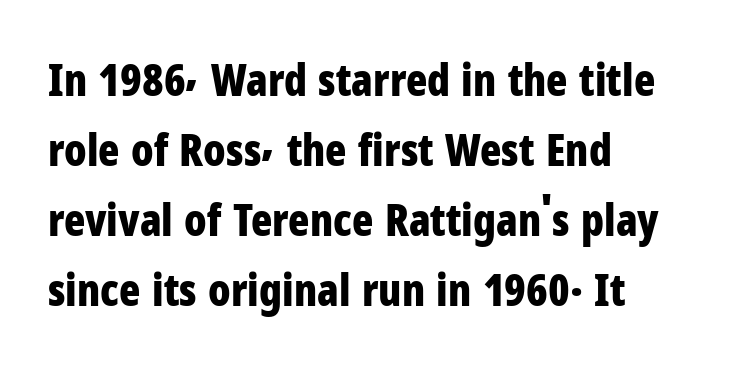
Q: Is the text bold? A: Yes.
Q: Is the text italic (slanted)? A: No, it is upright.
Q: Is the typeface a serif or a sans-serif typeface? A: Sans-serif.
Q: Is the text underlined? A: No.
Q: How is the paragraph aligned? A: Left-aligned.
Q: Is the spacing between letters normal or unusually wide? A: Normal.
Q: Is the spacing between lines tight, normal or loose? A: Normal.
Q: Width (condensed, normal, or wide)? A: Condensed.
Q: Stroke contrast? A: Low.
Q: x-height? A: Medium.
Q: Monospaced? A: No.
